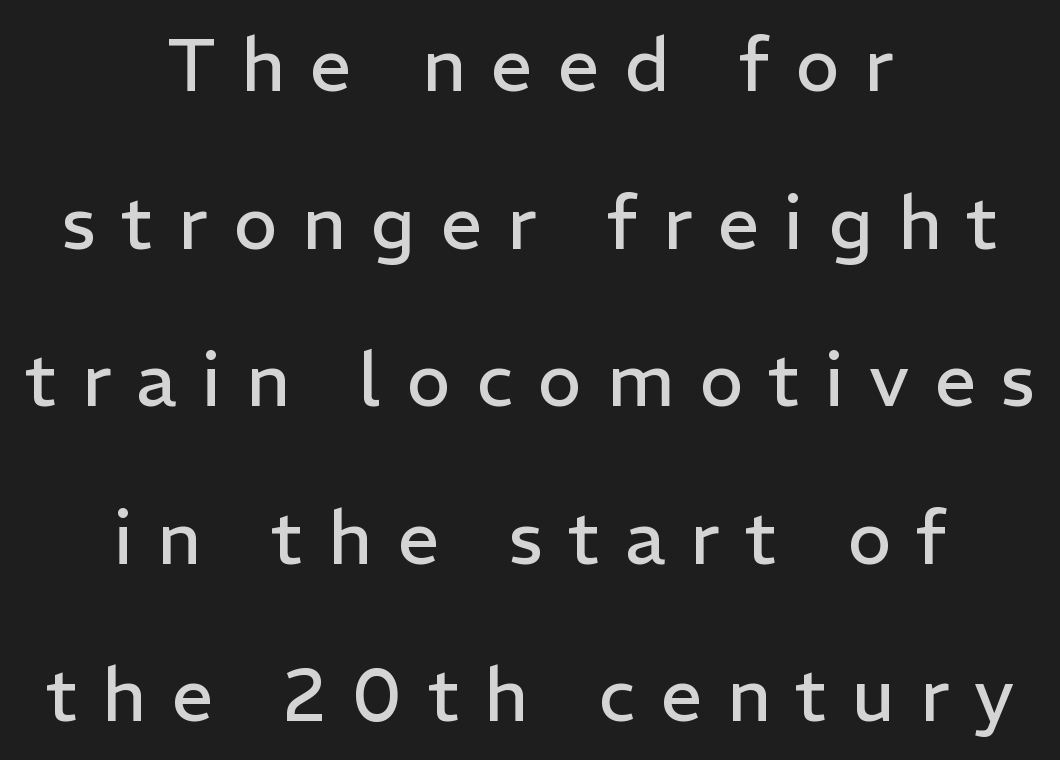
The image shows 74 px regular-weight sans-serif type, upright; set centered, loose line spacing (2.13x), unusually wide letter spacing (+0.34 em), not underlined; low stroke contrast and a medium x-height.
